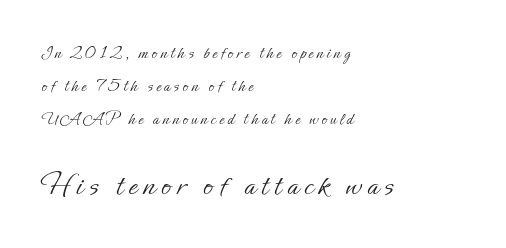
{"bold": "no", "weight": "light", "width": "normal", "stroke_contrast": "low", "x_height": "small", "monospaced": "no", "underline": "no", "align": "left", "line_spacing_ratio": 1.82, "larger_block": "second", "size_ratio": 1.78, "glyph_px": 32}
